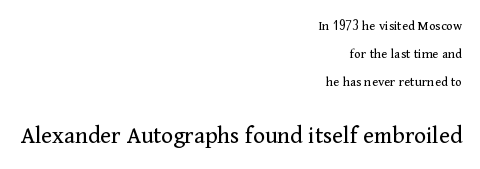
The image shows 25 px text type, upright; set right-aligned, loose line spacing (1.99x), normal letter spacing, not underlined; the second (bottom) block is 1.79x larger.
